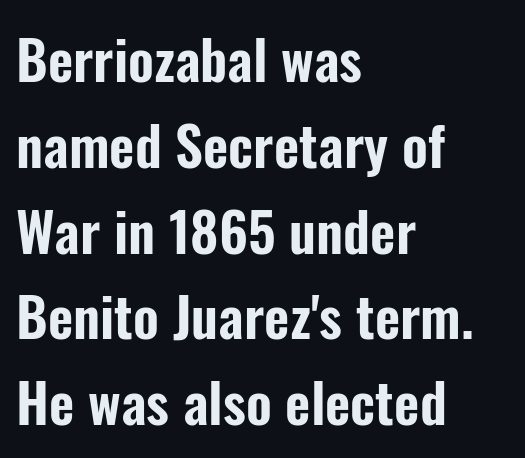
Q: Is the text italic (slanted)? A: No, it is upright.
Q: Is the typeface a serif or a sans-serif typeface? A: Sans-serif.
Q: Is the text underlined? A: No.
Q: How is the paragraph aligned? A: Left-aligned.
Q: Is the spacing between letters normal or unusually wide? A: Normal.
Q: Is the spacing between lines tight, normal or loose? A: Normal.
Q: Width (condensed, normal, or wide)? A: Condensed.
Q: Stroke contrast? A: Low.
Q: x-height? A: Medium.
Q: Monospaced? A: No.
